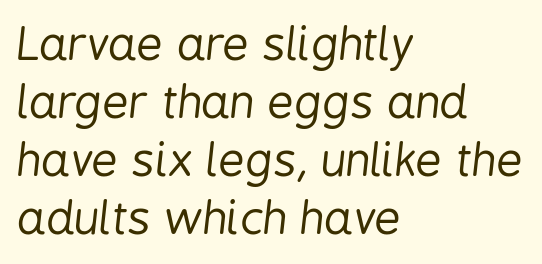
Q: Is the text bold? A: No.
Q: Is the text italic (slanted)? A: Yes, it leans right by about 6 degrees.
Q: Is the text underlined? A: No.
Q: How is the paragraph aligned? A: Left-aligned.
Q: Is the spacing between letters normal or unusually wide? A: Normal.
Q: Is the spacing between lines tight, normal or loose? A: Normal.
Q: Width (condensed, normal, or wide)? A: Condensed.
Q: Stroke contrast? A: Low.
Q: x-height? A: Medium.
Q: Monospaced? A: No.
